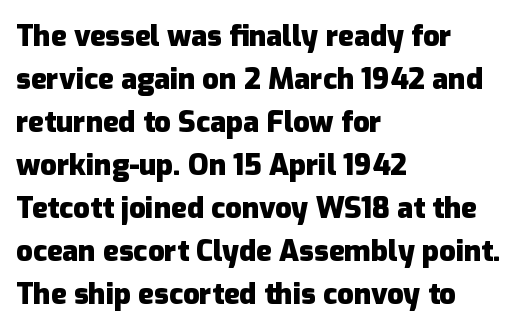
The image shows 29 px heavy sans-serif type, upright; set left-aligned, normal line spacing (1.48x), normal letter spacing, not underlined; low stroke contrast and a medium x-height.
